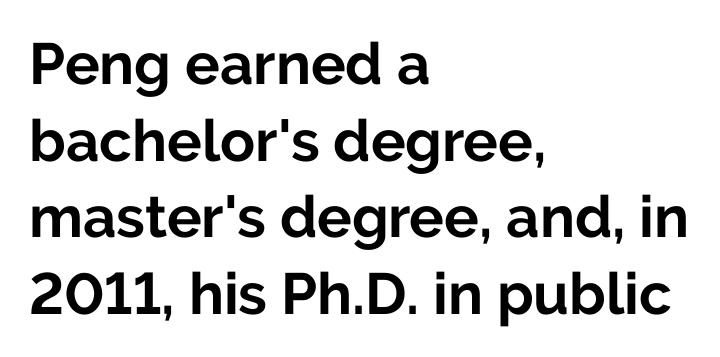
{"serif": "no", "italic": "no", "bold": "yes", "weight": "bold", "width": "normal", "stroke_contrast": "low", "x_height": "medium", "monospaced": "no", "underline": "no", "align": "left", "line_spacing": "normal", "line_spacing_ratio": 1.32, "letter_spacing": "normal", "letter_spacing_em": 0.0, "glyph_px": 58}
